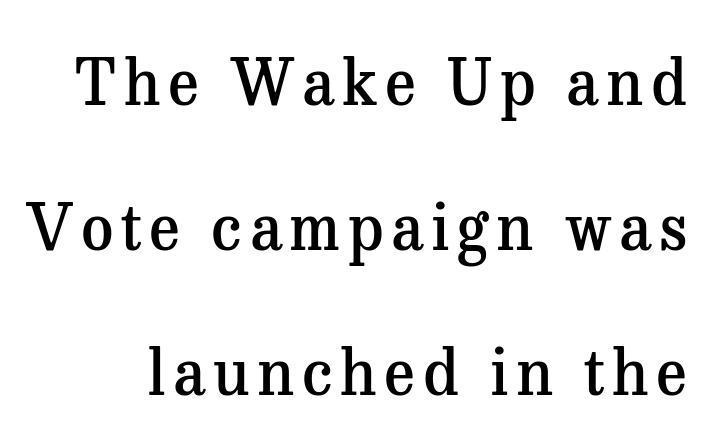
Students, observe: this is what heavily led, spacious text looks like. The letters advance in unequal steps, a hallmark of proportional type. The typesetting leans somewhat heavy: a semibold. Unmarked baselines from the first word to the last.
